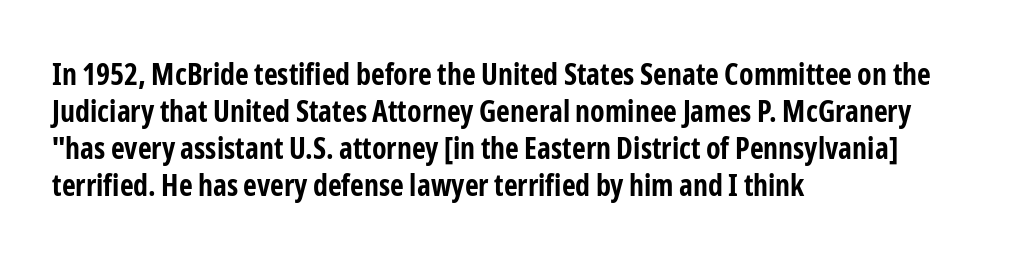
Do the letters lean? They stand straight. Is the letter spacing exaggerated? No — it looks like the ordinary default. Does the weight exceed regular? Yes, all the way to bold. Grotesque or geometric, the face here clearly has no serifs. A typesetter would call this proportional, since set widths differ per character.
